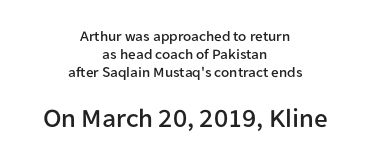
Students, note that the glyphs here touch the page at normal intervals. Every character sits straight up, as roman type does. Casual observation: everything's sitting right in the middle. Which of the two is more prominent by size? The second, at the bottom. Check under the words: just untouched page.
